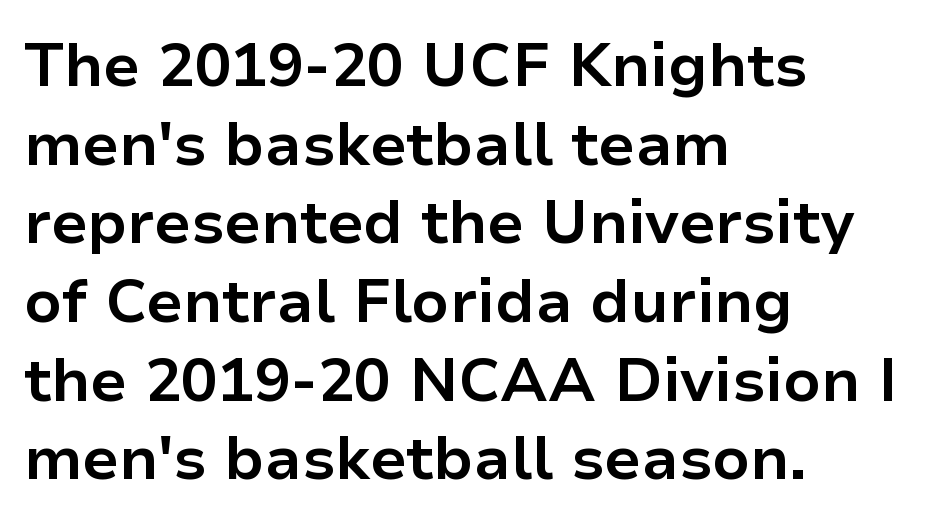
{"serif": "no", "italic": "no", "bold": "yes", "weight": "bold", "width": "normal", "stroke_contrast": "low", "x_height": "medium", "monospaced": "no", "underline": "no", "align": "left", "line_spacing": "normal", "line_spacing_ratio": 1.29, "letter_spacing": "normal", "letter_spacing_em": 0.0, "glyph_px": 61}
